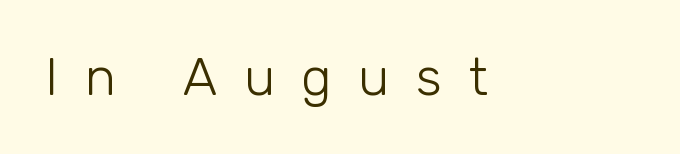
Honestly, the letter spacing is so wide it's the main thing you notice. The space beneath each line is pristine and unruled. Italic: no, the glyphs are upright roman. Each letter keeps its own natural width here, so spacing adapts to shape. The typeface chosen for these lines omits serifs. Stems and bowls with no extra thickness — not bold.
